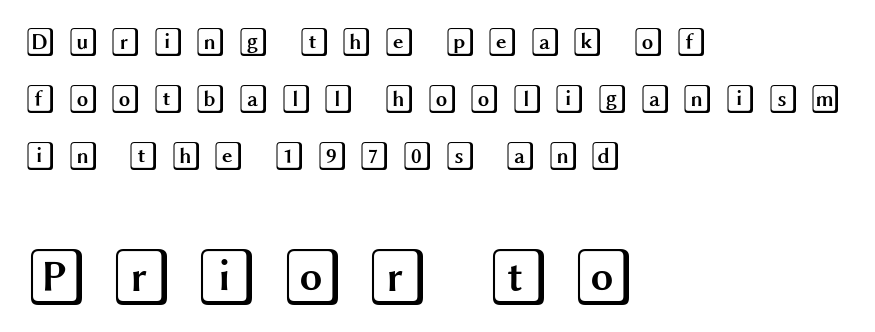
The image shows 58 px wide type, upright; set left-aligned, loose line spacing (1.96x), unusually wide letter spacing (+0.37 em), not underlined; the second (bottom) block is 2.0x larger; a large x-height.
